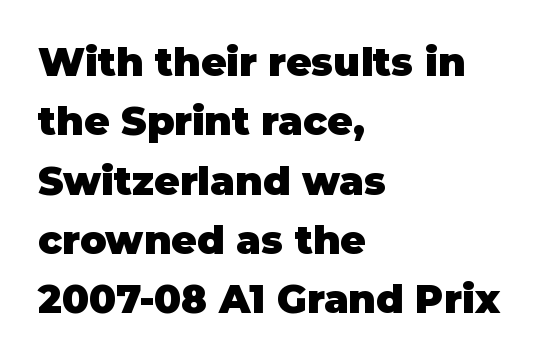
The image shows 39 px heavy sans-serif type, upright; set left-aligned, normal line spacing (1.52x), normal letter spacing, not underlined; low stroke contrast and a large x-height.
